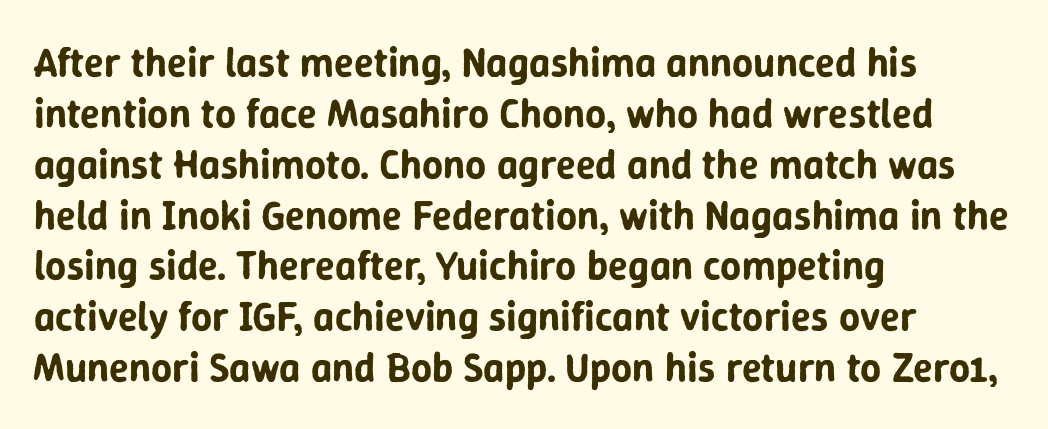
{"serif": "no", "italic": "no", "width": "normal", "stroke_contrast": "low", "x_height": "medium", "monospaced": "no", "underline": "no", "align": "left", "line_spacing_ratio": 1.24, "letter_spacing": "normal", "letter_spacing_em": 0.0, "glyph_px": 41}
